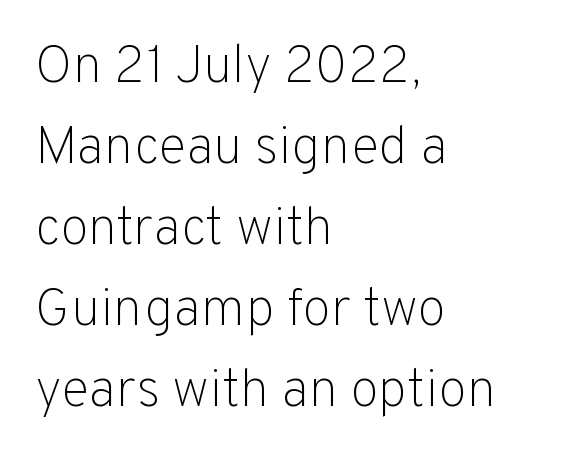
The image shows 53 px light sans-serif type, upright; set left-aligned, normal line spacing (1.53x), normal letter spacing, not underlined; low stroke contrast and a medium x-height.
